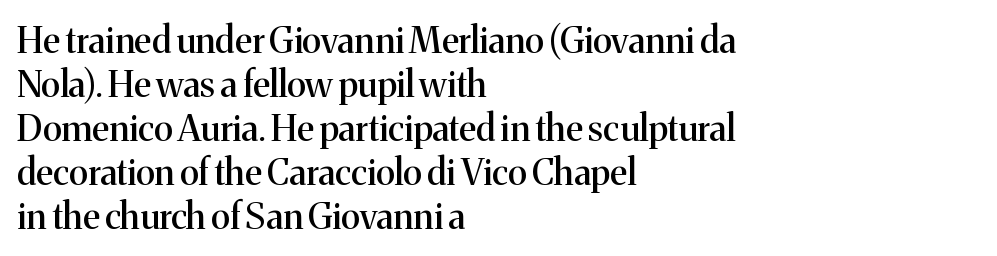
Q: Is the text italic (slanted)? A: No, it is upright.
Q: Is the typeface a serif or a sans-serif typeface? A: Serif.
Q: Is the text underlined? A: No.
Q: How is the paragraph aligned? A: Left-aligned.
Q: Is the spacing between letters normal or unusually wide? A: Normal.
Q: Width (condensed, normal, or wide)? A: Normal.
Q: Stroke contrast? A: Medium.
Q: x-height? A: Medium.
Q: Monospaced? A: No.
